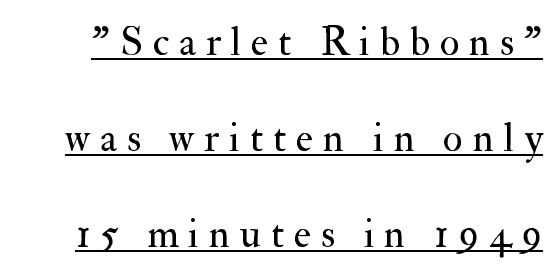
Q: Is the text bold? A: No.
Q: Is the text italic (slanted)? A: No, it is upright.
Q: Is the typeface a serif or a sans-serif typeface? A: Serif.
Q: Is the text underlined? A: Yes.
Q: Is the spacing between letters normal or unusually wide? A: Unusually wide.
Q: Is the spacing between lines tight, normal or loose? A: Loose.
Q: Width (condensed, normal, or wide)? A: Normal.
Q: Stroke contrast? A: Medium.
Q: x-height? A: Small.
Q: Monospaced? A: No.
